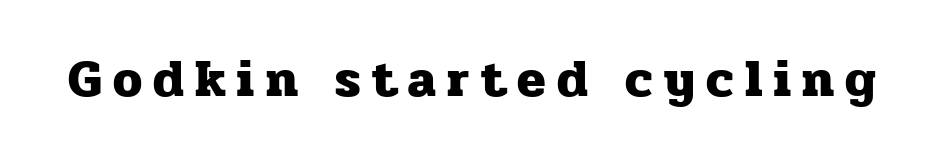
Q: Is the text bold? A: Yes.
Q: Is the text italic (slanted)? A: No, it is upright.
Q: Is the typeface a serif or a sans-serif typeface? A: Serif.
Q: Is the text underlined? A: No.
Q: Is the spacing between letters normal or unusually wide? A: Unusually wide.
Q: Width (condensed, normal, or wide)? A: Normal.
Q: Stroke contrast? A: Low.
Q: x-height? A: Medium.
Q: Monospaced? A: No.
